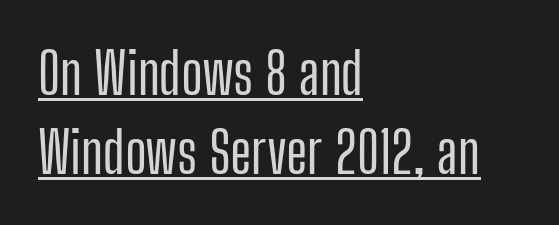
{"serif": "no", "italic": "no", "width": "condensed", "stroke_contrast": "low", "x_height": "medium", "monospaced": "no", "underline": "yes", "align": "left", "line_spacing": "normal", "line_spacing_ratio": 1.38, "letter_spacing": "normal", "letter_spacing_em": 0.0, "glyph_px": 57}
